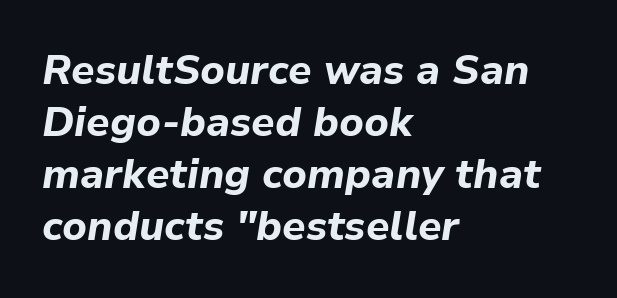
If you drew a ruler down the left edge, every line would touch it. The lettering tilts uniformly, giving the passage an italic look. A normal amount of white space separates one row of letters from the next. Varying glyph widths throughout — classic text-font behaviour.
